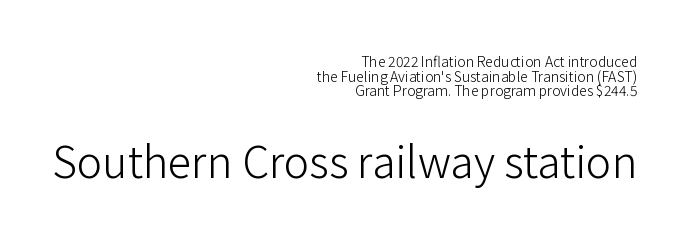
Q: Is the text bold? A: No.
Q: Is the text italic (slanted)? A: No, it is upright.
Q: Is the typeface a serif or a sans-serif typeface? A: Sans-serif.
Q: Is the text underlined? A: No.
Q: How is the paragraph aligned? A: Right-aligned.
Q: Is the spacing between letters normal or unusually wide? A: Normal.
Q: Is the spacing between lines tight, normal or loose? A: Tight.
Q: Which block of text is set in a larger size, the first (top) or the second (bottom)? A: The second (bottom) one.
Q: Width (condensed, normal, or wide)? A: Normal.
Q: Stroke contrast? A: Low.
Q: x-height? A: Medium.
Q: Monospaced? A: No.
